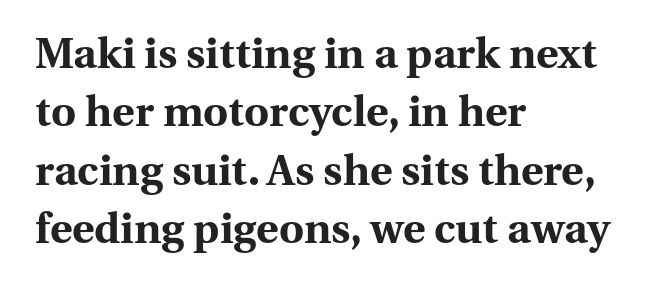
{"serif": "yes", "italic": "no", "bold": "yes", "weight": "bold", "width": "normal", "stroke_contrast": "medium", "x_height": "medium", "monospaced": "no", "underline": "no", "align": "left", "line_spacing": "normal", "line_spacing_ratio": 1.36, "letter_spacing": "normal", "letter_spacing_em": 0.0, "glyph_px": 43}
